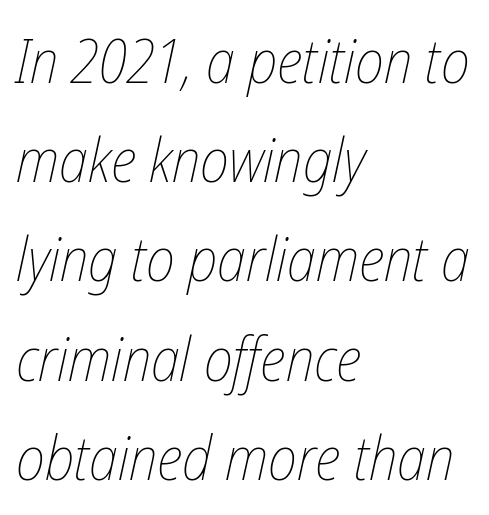
The image shows 62 px thin, condensed type, italic (leaning right); set left-aligned, normal line spacing (1.6x), normal letter spacing, not underlined; low stroke contrast and a medium x-height.
